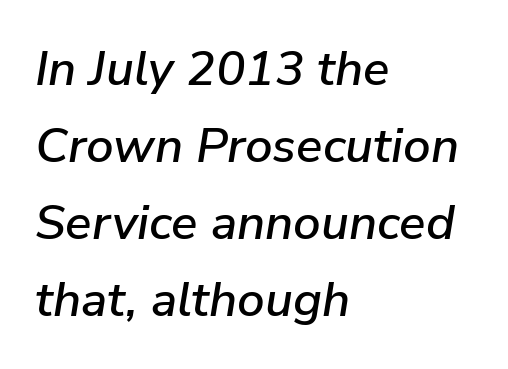
Compared with ordinary roman type, these characters are visibly tilted. The baseline area is clear. Do the characters align in a grid? No, the font is proportional. Which margin do the lines hug? The left one — the right edge is uneven. A typesetter would call this zero additional tracking. Summary of vertical rhythm: regular, with standard interline spacing.
